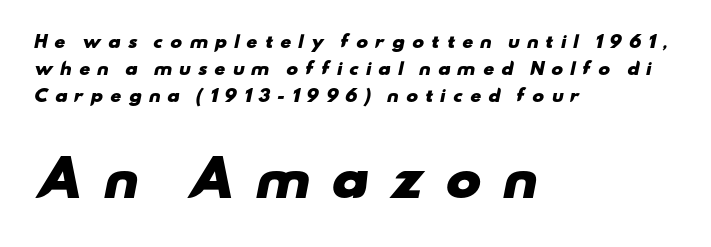
{"serif": "no", "bold": "yes", "weight": "heavy", "width": "wide", "stroke_contrast": "low", "x_height": "small", "monospaced": "no", "underline": "no", "align": "left", "line_spacing": "normal", "line_spacing_ratio": 1.69, "letter_spacing": "wide", "letter_spacing_em": 0.41, "larger_block": "second", "size_ratio": 3.0, "glyph_px": 48}
